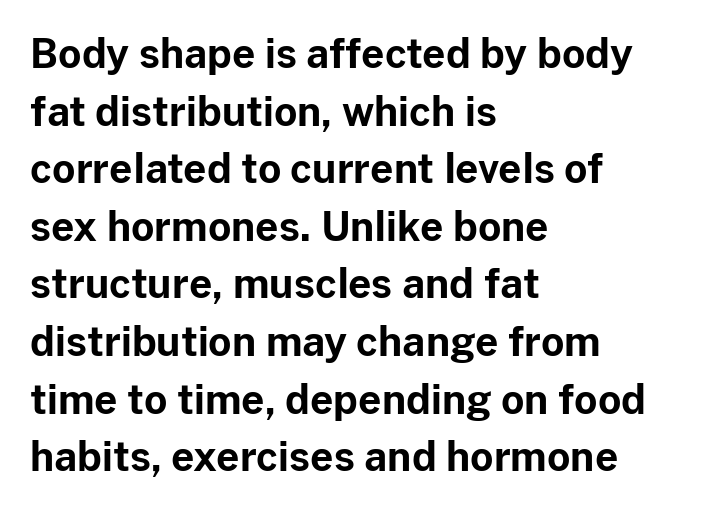
A typesetter would mark this as roman, not italic. Clear beneath every line of the passage. The rows are spaced the way most documents space them. Typeset ragged right — the left edge is the straight one. The line texture is even and compact thanks to regular tracking. Chunky letters — that's bold for sure.
